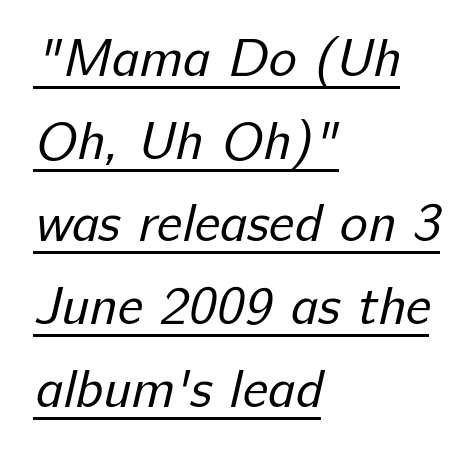
Q: Is the text bold? A: No.
Q: Is the typeface a serif or a sans-serif typeface? A: Sans-serif.
Q: Is the text underlined? A: Yes.
Q: How is the paragraph aligned? A: Left-aligned.
Q: Is the spacing between letters normal or unusually wide? A: Normal.
Q: Is the spacing between lines tight, normal or loose? A: Normal.
Q: Width (condensed, normal, or wide)? A: Normal.
Q: Stroke contrast? A: Low.
Q: x-height? A: Medium.
Q: Monospaced? A: No.
